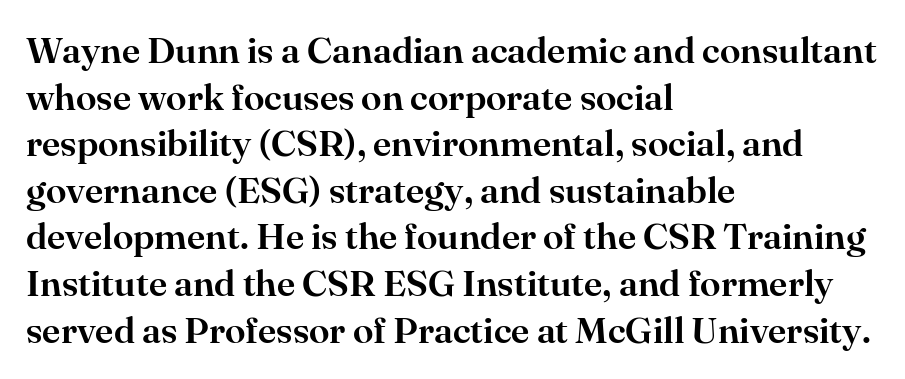
Q: Is the text italic (slanted)? A: No, it is upright.
Q: Is the typeface a serif or a sans-serif typeface? A: Serif.
Q: Is the text underlined? A: No.
Q: How is the paragraph aligned? A: Left-aligned.
Q: Is the spacing between letters normal or unusually wide? A: Normal.
Q: Is the spacing between lines tight, normal or loose? A: Normal.
Q: Width (condensed, normal, or wide)? A: Normal.
Q: Stroke contrast? A: High.
Q: x-height? A: Small.
Q: Monospaced? A: No.
